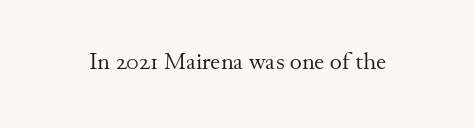
The type is set solid horizontally, with unmodified tracking. Words float on clear page, feet unadorned. A quiet, ordinary-to-light weight characterises the typeface. The type sits square on the baseline with zero lean.
